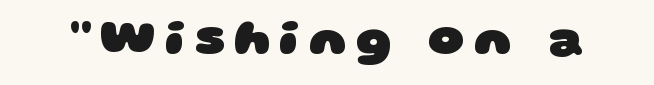
Q: Is the text bold? A: Yes.
Q: Is the typeface a serif or a sans-serif typeface? A: Sans-serif.
Q: Is the text underlined? A: No.
Q: Width (condensed, normal, or wide)? A: Wide.
Q: Stroke contrast? A: Low.
Q: x-height? A: Large.
Q: Monospaced? A: No.
